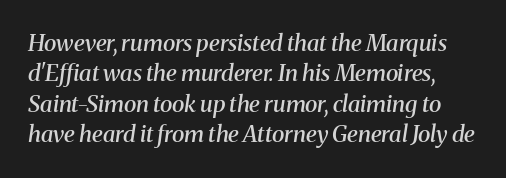
{"italic": "yes", "lean": "right", "slant_degrees": 8, "bold": "semi", "underline": "no", "line_spacing": "normal", "line_spacing_ratio": 1.32, "letter_spacing": "normal", "letter_spacing_em": 0.0, "glyph_px": 23}
